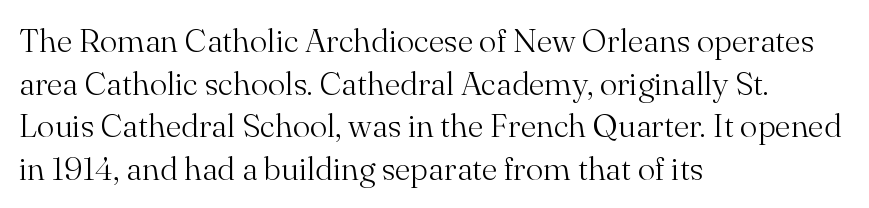
{"serif": "yes", "italic": "no", "bold": "no", "weight": "light", "width": "normal", "stroke_contrast": "medium", "x_height": "small", "monospaced": "no", "underline": "no", "align": "left", "line_spacing": "normal", "line_spacing_ratio": 1.29, "letter_spacing": "normal", "letter_spacing_em": 0.0, "glyph_px": 33}
